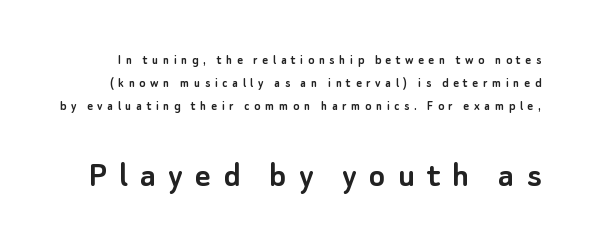
Q: Is the text italic (slanted)? A: No, it is upright.
Q: Is the typeface a serif or a sans-serif typeface? A: Sans-serif.
Q: Is the text underlined? A: No.
Q: Is the spacing between letters normal or unusually wide? A: Unusually wide.
Q: Is the spacing between lines tight, normal or loose? A: Normal.
Q: Which block of text is set in a larger size, the first (top) or the second (bottom)? A: The second (bottom) one.
Q: Width (condensed, normal, or wide)? A: Normal.
Q: Stroke contrast? A: Low.
Q: x-height? A: Small.
Q: Monospaced? A: No.
